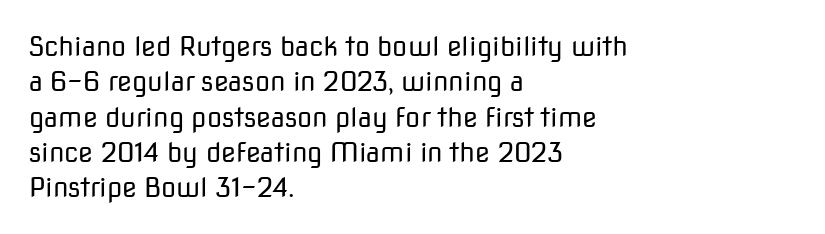
The image shows 27 px text type, upright; set left-aligned, normal line spacing (1.31x), normal letter spacing, not underlined.
